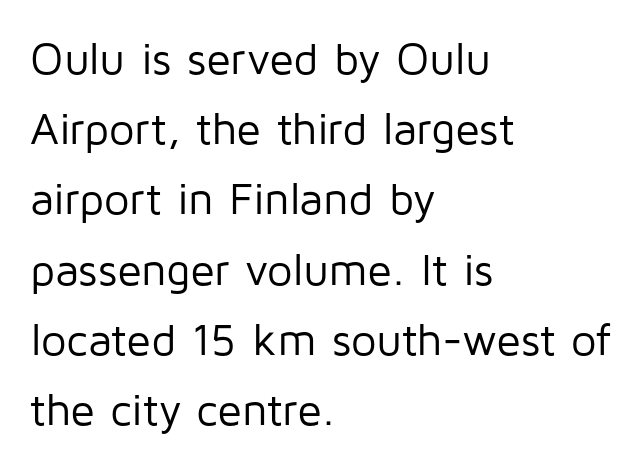
The image shows 45 px regular-weight sans-serif type, upright; set left-aligned, normal line spacing (1.56x), normal letter spacing, not underlined; low stroke contrast and a medium x-height.
